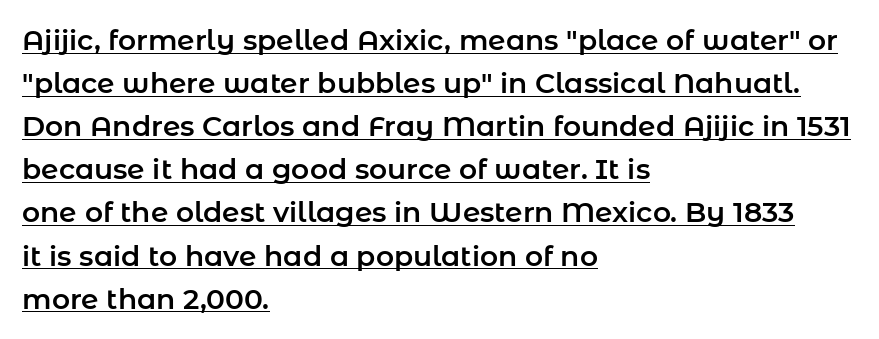
{"serif": "no", "italic": "no", "width": "normal", "stroke_contrast": "low", "x_height": "medium", "monospaced": "no", "underline": "yes", "align": "left", "line_spacing": "normal", "line_spacing_ratio": 1.54, "letter_spacing": "normal", "letter_spacing_em": 0.0, "glyph_px": 28}
